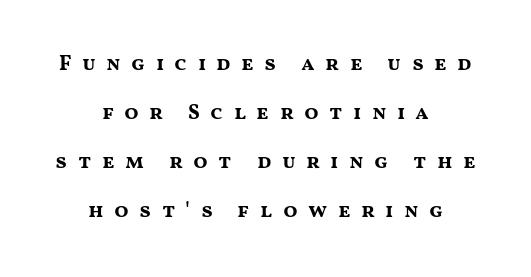
Q: Is the text bold? A: Yes.
Q: Is the text italic (slanted)? A: No, it is upright.
Q: Is the text underlined? A: No.
Q: How is the paragraph aligned? A: Centered.
Q: Is the spacing between letters normal or unusually wide? A: Unusually wide.
Q: Is the spacing between lines tight, normal or loose? A: Loose.
